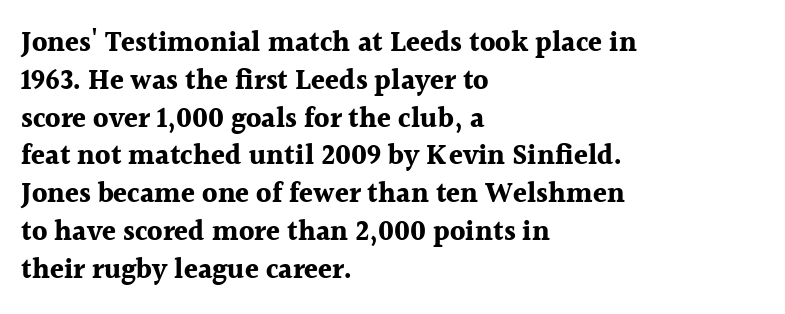
The image shows 28 px bold serif type, upright; set left-aligned, normal line spacing (1.35x), normal letter spacing, not underlined; a medium x-height.
